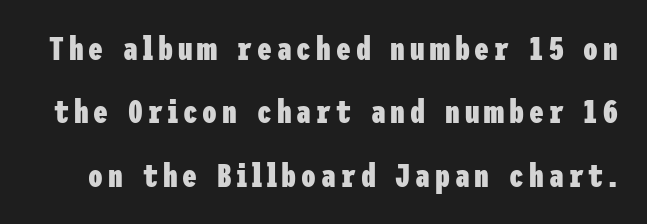
Q: Is the text bold? A: Yes.
Q: Is the text italic (slanted)? A: No, it is upright.
Q: Is the typeface a serif or a sans-serif typeface? A: Sans-serif.
Q: Is the text underlined? A: No.
Q: Is the spacing between lines tight, normal or loose? A: Loose.
Q: Width (condensed, normal, or wide)? A: Condensed.
Q: Stroke contrast? A: Low.
Q: x-height? A: Medium.
